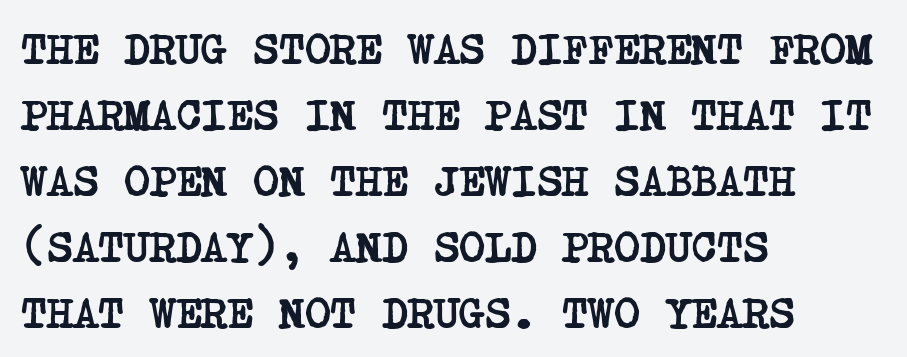
Q: Is the text bold? A: Yes.
Q: Is the typeface a serif or a sans-serif typeface? A: Serif.
Q: Is the text underlined? A: No.
Q: How is the paragraph aligned? A: Left-aligned.
Q: Is the spacing between letters normal or unusually wide? A: Normal.
Q: Is the spacing between lines tight, normal or loose? A: Normal.
Q: Width (condensed, normal, or wide)? A: Condensed.
Q: Stroke contrast? A: Low.
Q: x-height? A: Large.
